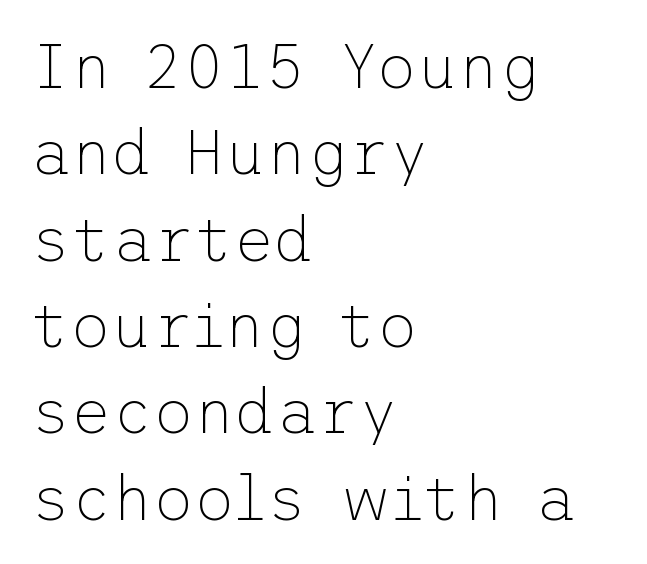
Q: Is the text bold? A: No.
Q: Is the text italic (slanted)? A: No, it is upright.
Q: Is the typeface a serif or a sans-serif typeface? A: Sans-serif.
Q: Is the text underlined? A: No.
Q: How is the paragraph aligned? A: Left-aligned.
Q: Is the spacing between letters normal or unusually wide? A: Normal.
Q: Is the spacing between lines tight, normal or loose? A: Normal.
Q: Width (condensed, normal, or wide)? A: Normal.
Q: Stroke contrast? A: Low.
Q: x-height? A: Medium.
